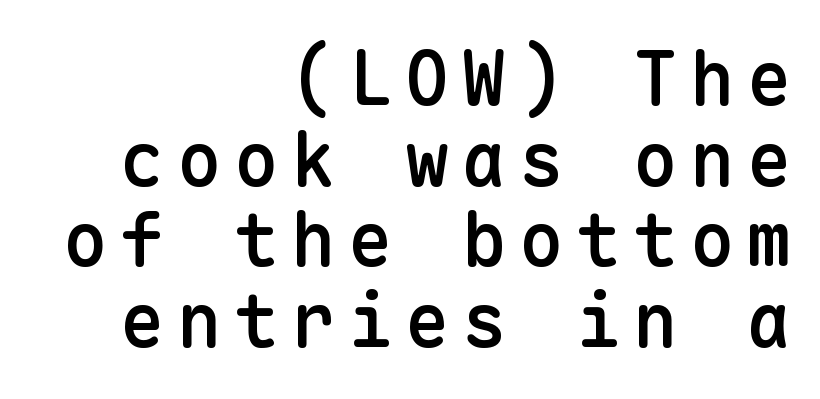
{"serif": "no", "italic": "no", "bold": "semi", "weight": "semibold", "width": "normal", "stroke_contrast": "low", "x_height": "medium", "monospaced": "yes", "underline": "no", "align": "right", "line_spacing": "tight", "line_spacing_ratio": 1.09, "glyph_px": 74}
